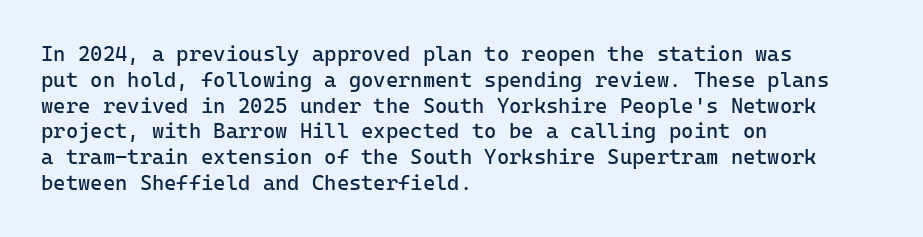
Q: Is the text bold? A: No.
Q: Is the text italic (slanted)? A: No, it is upright.
Q: Is the text underlined? A: No.
Q: How is the paragraph aligned? A: Left-aligned.
Q: Is the spacing between letters normal or unusually wide? A: Normal.
